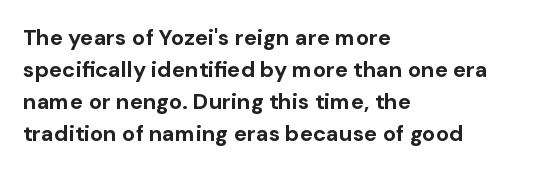
These lines were composed using upright roman letters. Bare-footed words on every line. The vertical gap from one line to the next is medium. Leftover space on each line is placed entirely after the last word. The line texture is even and compact thanks to regular tracking.
